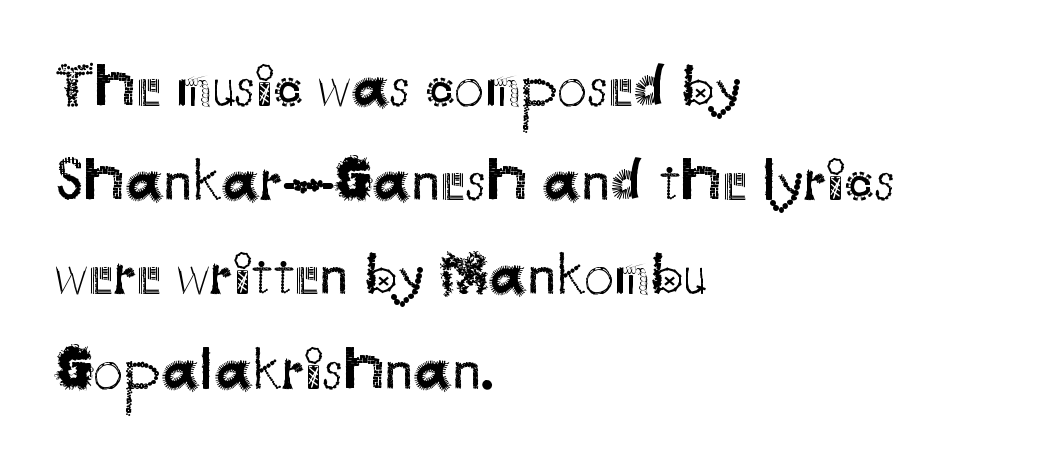
The image shows 60 px regular-weight sans-serif type, upright; set left-aligned, normal line spacing (1.57x), normal letter spacing, not underlined; medium stroke contrast and a small x-height.
